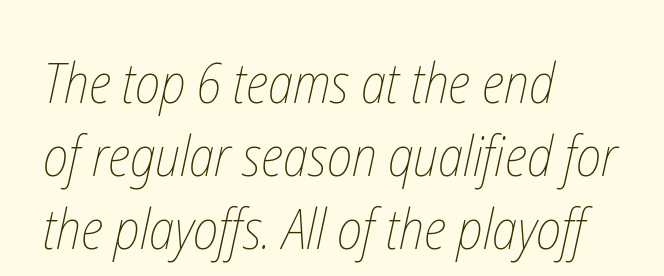
Each line starts at the same left margin while the right side varies. The words here are not underlined. Characters follow at the spacing the type designer built in. These lines sit exactly where default settings would place them.
